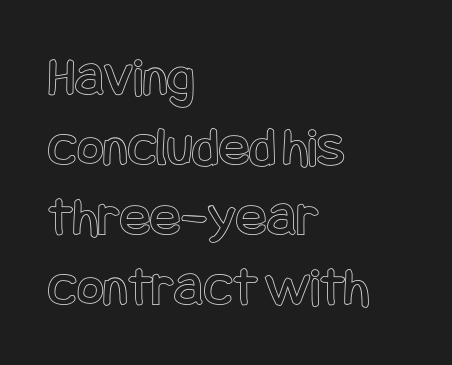
Q: Is the text italic (slanted)? A: No, it is upright.
Q: Is the text underlined? A: No.
Q: How is the paragraph aligned? A: Left-aligned.
Q: Is the spacing between letters normal or unusually wide? A: Normal.
Q: Width (condensed, normal, or wide)? A: Condensed.
Q: x-height? A: Large.
